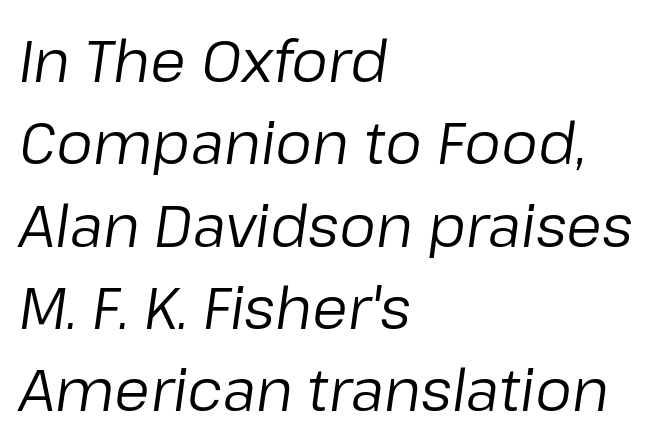
Q: Is the text bold? A: No.
Q: Is the text italic (slanted)? A: Yes, it leans right by about 8 degrees.
Q: Is the text underlined? A: No.
Q: How is the paragraph aligned? A: Left-aligned.
Q: Is the spacing between letters normal or unusually wide? A: Normal.
Q: Is the spacing between lines tight, normal or loose? A: Normal.
Q: Width (condensed, normal, or wide)? A: Normal.
Q: Stroke contrast? A: Low.
Q: x-height? A: Medium.
Q: Monospaced? A: No.
